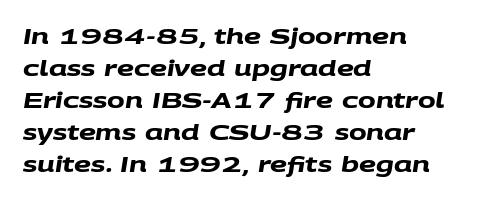
Every row of glyphs begins at an identical x-position on the left. Tracking here is standard; glyphs follow each other at the usual distance. Only glyphs here, with clear space below each row. Summary of vertical rhythm: regular, with standard interline spacing.
